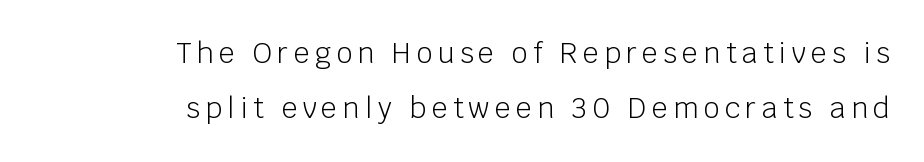
The image shows 28 px light sans-serif type, upright; set right-aligned, loose line spacing (1.97x), not underlined; low stroke contrast and a large x-height.
